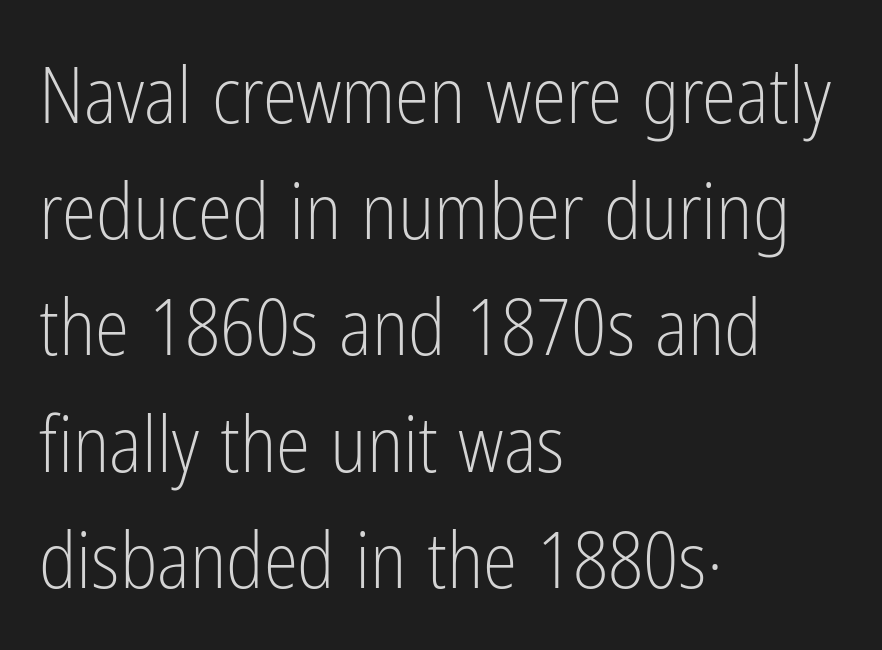
Quick note: interline space is typical. You could call the tracking neutral — neither tight nor loose. Notice how the stems are strictly vertical — no italics here. Bold? No — there's no thickening of the strokes. This rendering features lettering with no underline. Observe the absence of serifs on each vertical stroke in this sample.
